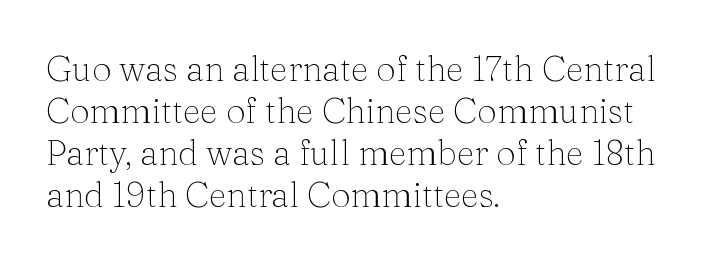
The image shows 35 px thin serif type, upright; set left-aligned, line spacing 1.2x, normal letter spacing, not underlined; medium stroke contrast and a medium x-height.
